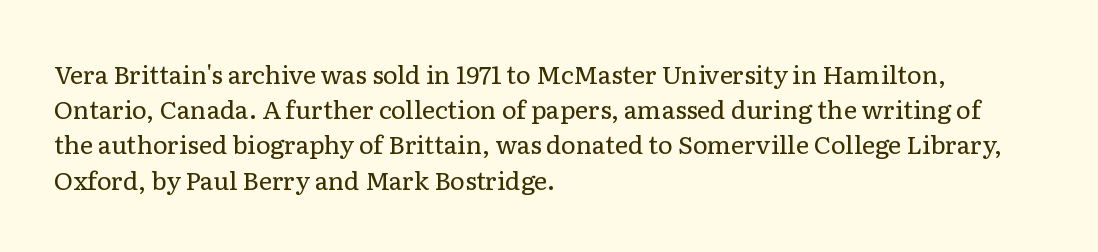
Weight: not bold — regular or lighter. Summary of vertical rhythm: regular, with standard interline spacing. Italic? Not at all — the glyphs are vertical. Words appear dense and cohesive because spacing is normal. Glance below the letters and you will spot only blank space.
